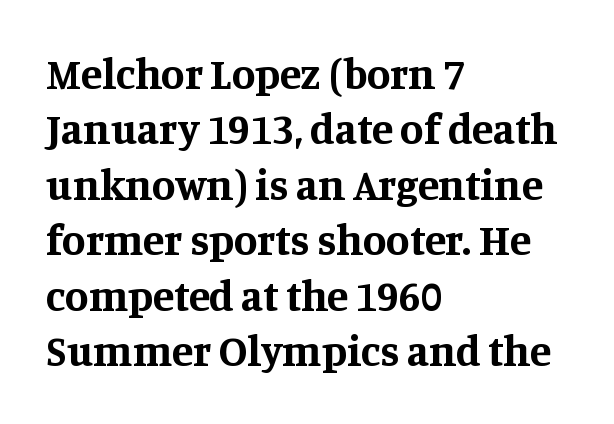
Q: Is the text bold? A: Yes.
Q: Is the text italic (slanted)? A: No, it is upright.
Q: Is the typeface a serif or a sans-serif typeface? A: Serif.
Q: Is the text underlined? A: No.
Q: How is the paragraph aligned? A: Left-aligned.
Q: Is the spacing between letters normal or unusually wide? A: Normal.
Q: Is the spacing between lines tight, normal or loose? A: Normal.
Q: Width (condensed, normal, or wide)? A: Normal.
Q: Stroke contrast? A: Medium.
Q: x-height? A: Large.
Q: Monospaced? A: No.
